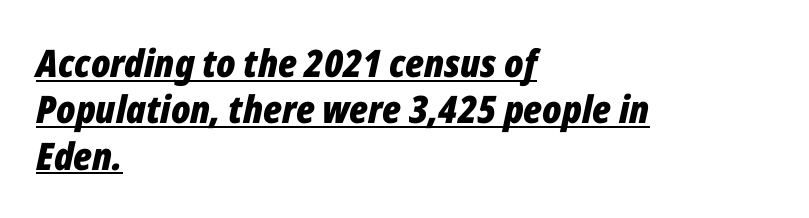
Tall strokes in this sample are angled rather than plumb. Every letter is thick-stroked: bold, no question. Each line of the rendering has a horizontal stroke beneath the glyphs. Line starts are locked; line ends wander.
